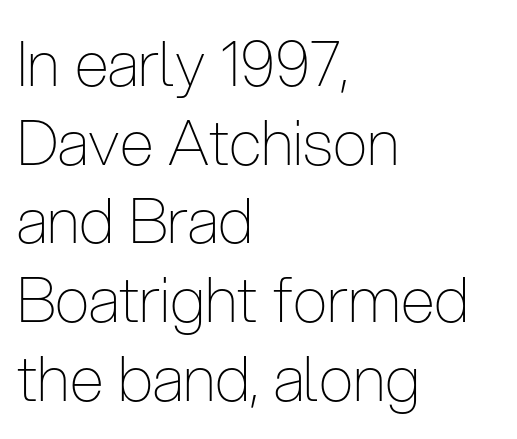
Q: Is the text bold? A: No.
Q: Is the text italic (slanted)? A: No, it is upright.
Q: Is the typeface a serif or a sans-serif typeface? A: Sans-serif.
Q: Is the text underlined? A: No.
Q: How is the paragraph aligned? A: Left-aligned.
Q: Is the spacing between letters normal or unusually wide? A: Normal.
Q: Is the spacing between lines tight, normal or loose? A: Normal.
Q: Width (condensed, normal, or wide)? A: Condensed.
Q: Stroke contrast? A: Low.
Q: x-height? A: Medium.
Q: Monospaced? A: No.
